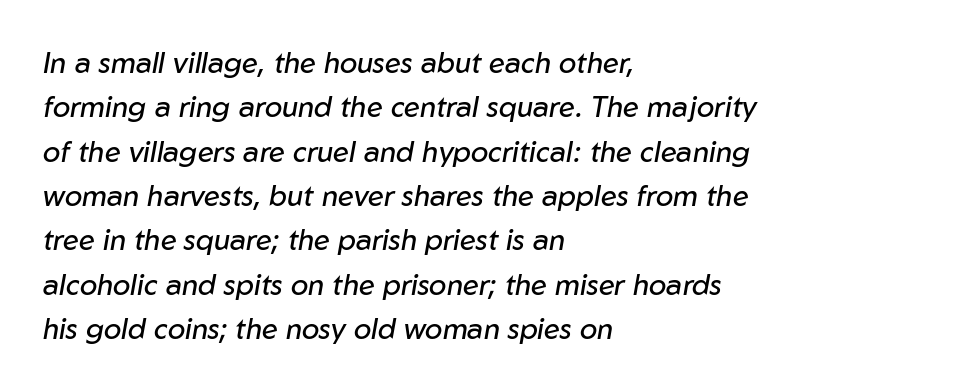
Q: Is the text bold? A: No.
Q: Is the text italic (slanted)? A: Yes, it leans right by about 10 degrees.
Q: Is the text underlined? A: No.
Q: How is the paragraph aligned? A: Left-aligned.
Q: Is the spacing between letters normal or unusually wide? A: Normal.
Q: Is the spacing between lines tight, normal or loose? A: Normal.
Q: Width (condensed, normal, or wide)? A: Normal.
Q: Stroke contrast? A: Low.
Q: x-height? A: Medium.
Q: Monospaced? A: No.
